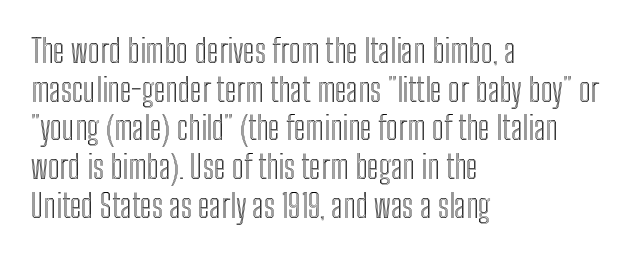
No extra tracking has been applied to these lines. These lines are rendered in a variable-pitch font. The baseline area is clear. Line beginnings align vertically; line endings do not.
